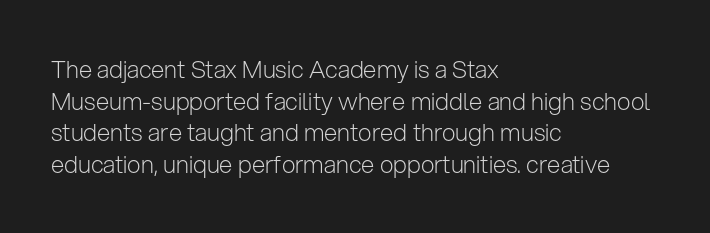
{"italic": "no", "bold": "no", "underline": "no", "align": "left", "line_spacing": "normal", "line_spacing_ratio": 1.32, "letter_spacing": "normal", "letter_spacing_em": 0.0, "glyph_px": 24}
